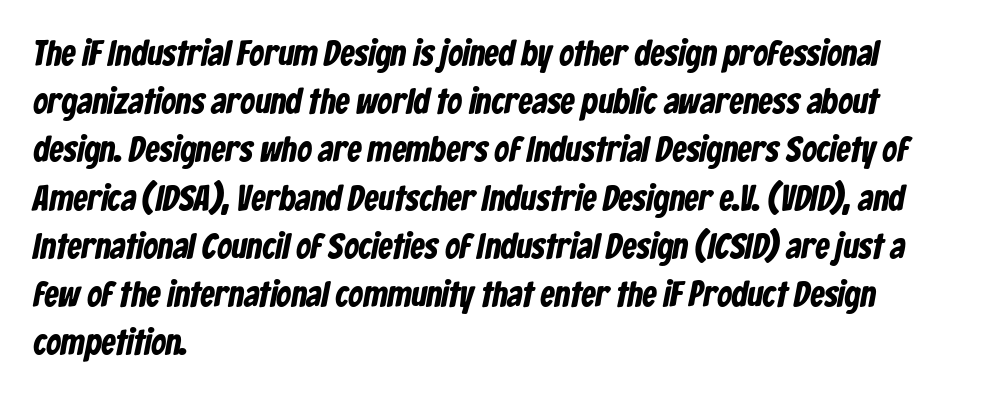
Check where the strokes stop: nothing finishes them off — pure sans. Is this a fixed-width face? No — the glyphs have proportional, varying widths. The passage shown stacks its lines at a standard gap. The letterforms sit shoulder to shoulder at normal distance. Clear beneath every line of the passage. Teacher's note: observe the even left margin — that is flush-left alignment.
